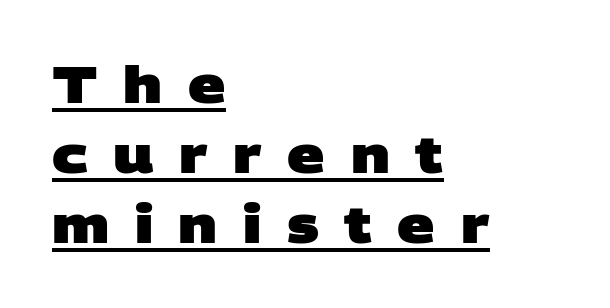
The image shows 52 px heavy, wide sans-serif type; set left-aligned, normal line spacing (1.35x), unusually wide letter spacing (+0.49 em), underlined; low stroke contrast and a large x-height.
